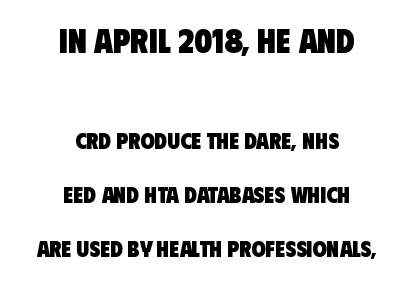
Q: Is the text bold? A: Yes.
Q: Is the typeface a serif or a sans-serif typeface? A: Sans-serif.
Q: Is the text underlined? A: No.
Q: How is the paragraph aligned? A: Centered.
Q: Is the spacing between letters normal or unusually wide? A: Normal.
Q: Is the spacing between lines tight, normal or loose? A: Loose.
Q: Which block of text is set in a larger size, the first (top) or the second (bottom)? A: The first (top) one.
Q: Width (condensed, normal, or wide)? A: Condensed.
Q: Stroke contrast? A: Low.
Q: x-height? A: Large.
Q: Monospaced? A: No.
